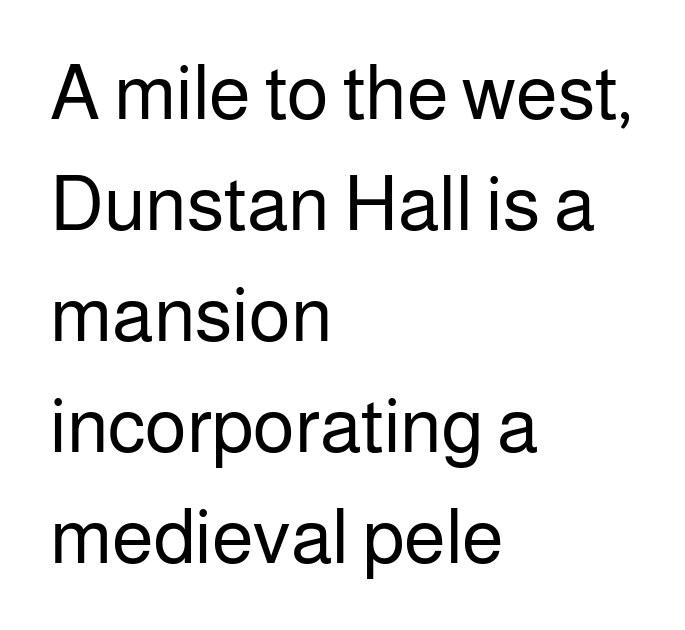
Q: Is the text bold? A: No.
Q: Is the text italic (slanted)? A: No, it is upright.
Q: Is the typeface a serif or a sans-serif typeface? A: Sans-serif.
Q: Is the text underlined? A: No.
Q: How is the paragraph aligned? A: Left-aligned.
Q: Is the spacing between letters normal or unusually wide? A: Normal.
Q: Is the spacing between lines tight, normal or loose? A: Normal.
Q: Width (condensed, normal, or wide)? A: Normal.
Q: Stroke contrast? A: Low.
Q: x-height? A: Medium.
Q: Monospaced? A: No.
